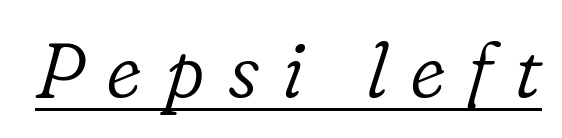
Note: serifs present on the glyphs. Compared with typical body copy, the letter spacing here is much looser. Think standard paragraph weight, or any step lighter than that. The face used here is proportionally spaced, like ordinary book or web type. Tall strokes in this sample are angled rather than plumb.
